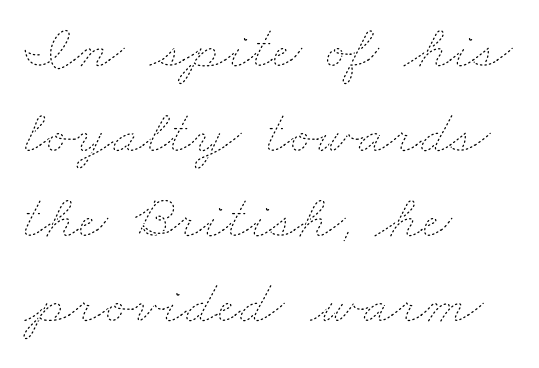
{"bold": "no", "weight": "thin", "width": "wide", "stroke_contrast": "low", "x_height": "small", "monospaced": "no", "underline": "no", "align": "left", "line_spacing": "normal", "line_spacing_ratio": 1.35, "letter_spacing": "normal", "letter_spacing_em": 0.0, "glyph_px": 63}
